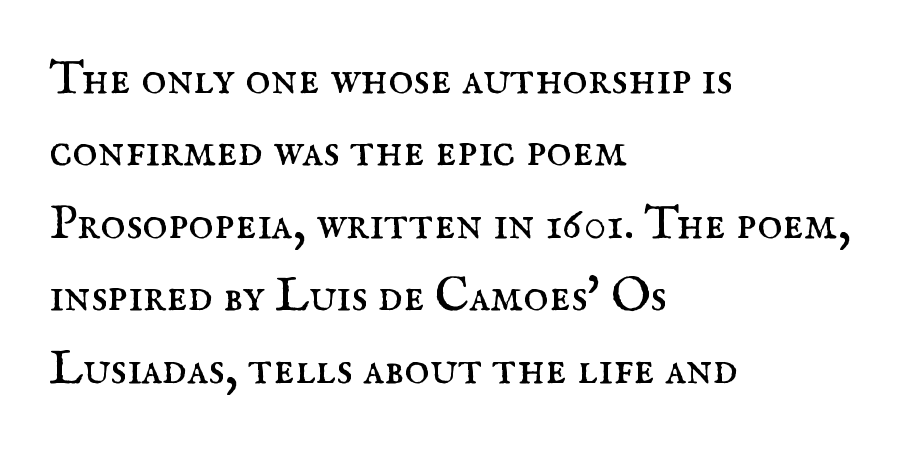
Decoration check: the copy has no underline. The tracking reads as untouched default to a designer's eye. The face used here is proportionally spaced, like ordinary book or web type. You can tell from the footed stems that serif type was used. Stem width sits at or under what a default text font uses. This sample keeps an unexceptional amount of space between lines.
